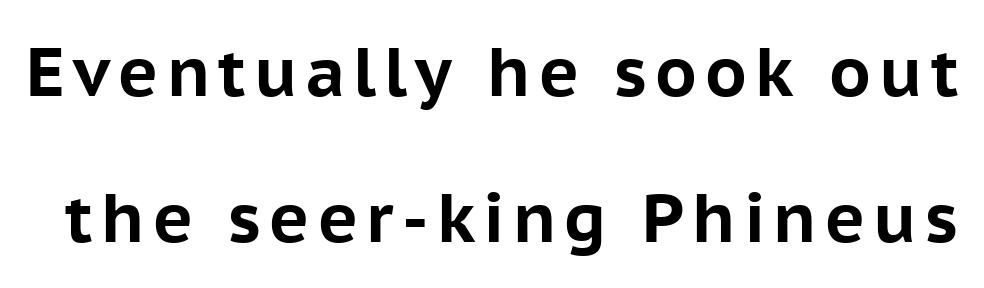
The face used here is a sans, in the tradition of grotesques and geometrics. Characters remain perfectly vertical along every line. Underlining? Definitely not there. Weight: bold. You could not count columns in this text — the font is proportionally spaced. Line spacing here is loose.
